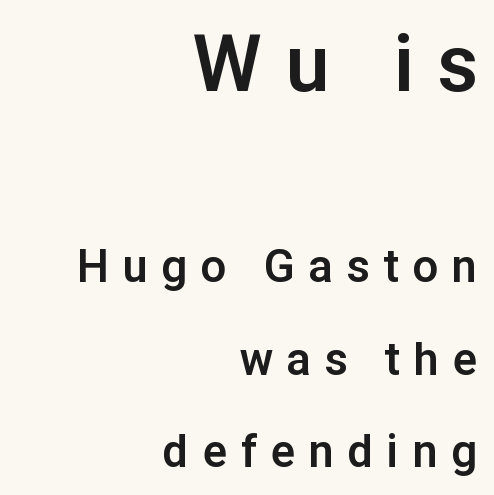
Where is the straight margin? On the right. Each letter's strokes conclude bluntly, with no projecting serifs. Set as a true bold cut, around the 700 mark. Rows of type keep a wide berth in the vertical direction. Check the space under the baseline: it is left empty. Top chunk: large. Bottom chunk: small.
